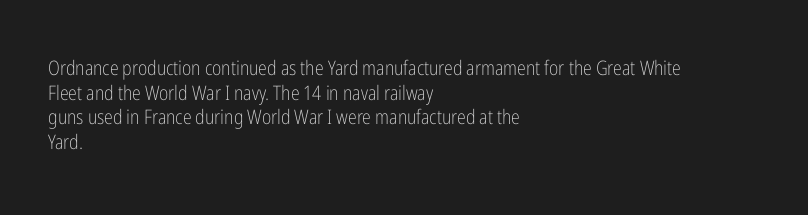
{"italic": "no", "bold": "no", "underline": "no", "align": "left", "line_spacing_ratio": 1.23, "letter_spacing": "normal", "letter_spacing_em": 0.0, "glyph_px": 20}
